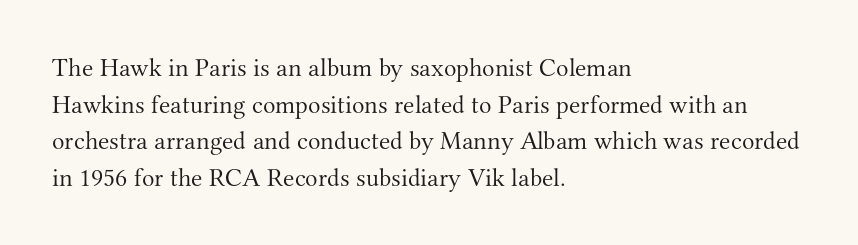
The image shows 26 px text type, upright; set left-aligned, normal line spacing (1.41x), normal letter spacing, not underlined.
